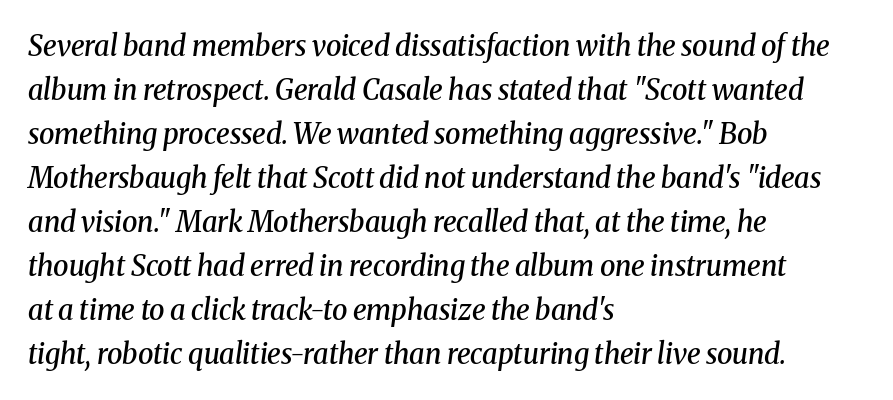
Q: Is the text bold? A: Semi-bold.
Q: Is the text italic (slanted)? A: Yes, it leans right by about 8 degrees.
Q: Is the typeface a serif or a sans-serif typeface? A: Serif.
Q: Is the text underlined? A: No.
Q: How is the paragraph aligned? A: Left-aligned.
Q: Is the spacing between letters normal or unusually wide? A: Normal.
Q: Is the spacing between lines tight, normal or loose? A: Normal.
Q: Width (condensed, normal, or wide)? A: Normal.
Q: Stroke contrast? A: Medium.
Q: x-height? A: Medium.
Q: Monospaced? A: No.
